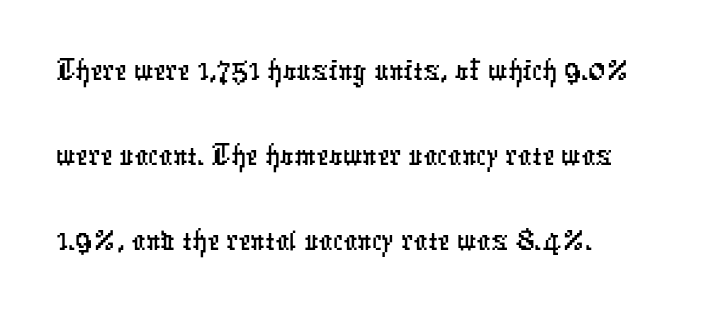
The image shows 68 px condensed sans-serif type; set left-aligned, normal line spacing (1.25x), normal letter spacing, not underlined; low stroke contrast and a medium x-height.
